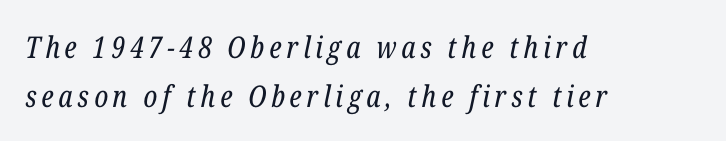
{"serif": "yes", "italic": "yes", "lean": "right", "slant_degrees": 12, "bold": "no", "weight": "regular", "width": "condensed", "stroke_contrast": "low", "x_height": "medium", "monospaced": "no", "underline": "no", "align": "left", "line_spacing": "normal", "line_spacing_ratio": 1.62, "glyph_px": 30}
